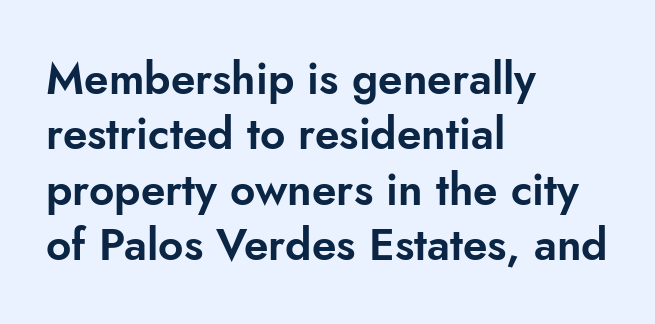
Q: Is the text italic (slanted)? A: No, it is upright.
Q: Is the typeface a serif or a sans-serif typeface? A: Sans-serif.
Q: Is the text underlined? A: No.
Q: How is the paragraph aligned? A: Left-aligned.
Q: Is the spacing between letters normal or unusually wide? A: Normal.
Q: Is the spacing between lines tight, normal or loose? A: Normal.
Q: Width (condensed, normal, or wide)? A: Normal.
Q: Stroke contrast? A: Low.
Q: x-height? A: Small.
Q: Monospaced? A: No.
